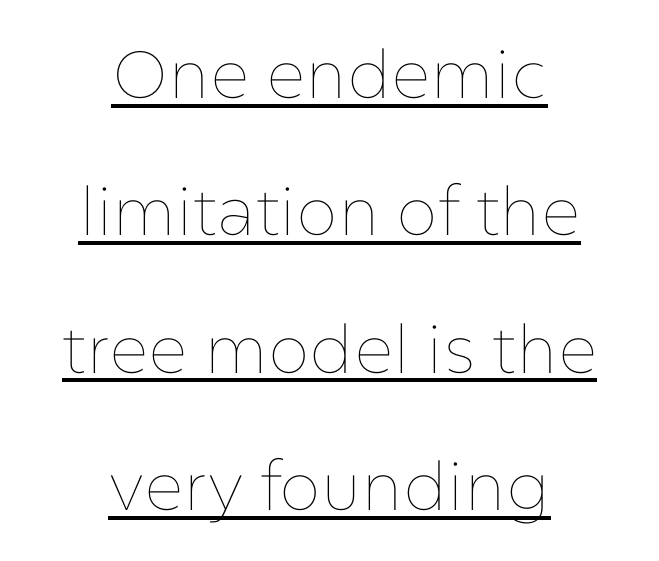
The image shows 67 px thin type, upright; set centered, loose line spacing (2.05x), normal letter spacing, underlined; low stroke contrast and a medium x-height.
